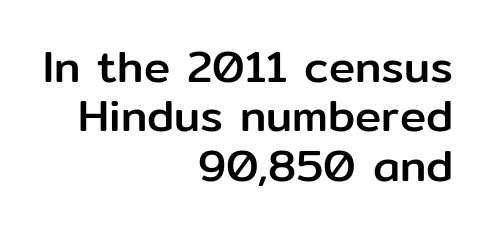
The image shows 44 px sans-serif type, upright; set right-aligned, tight line spacing (1.12x), normal letter spacing, not underlined; low stroke contrast and a medium x-height.
